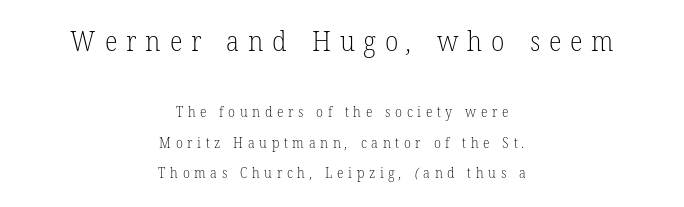
{"bold": "no", "underline": "no", "align": "center", "line_spacing": "loose", "line_spacing_ratio": 2.17, "letter_spacing": "wide", "letter_spacing_em": 0.33, "larger_block": "first", "size_ratio": 1.93, "glyph_px": 27}
